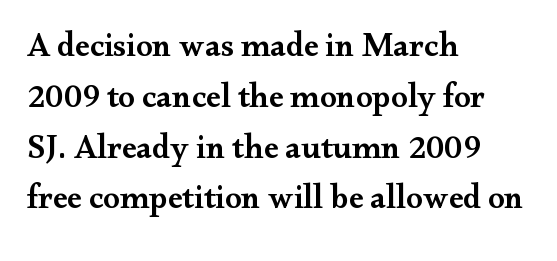
The text block is weighted toward the left margin, trailing off unevenly rightward. Words appear dense and cohesive because spacing is normal. The lettering holds an erect, upright posture throughout. Whoever set this chose a conventional vertical rhythm. Varying glyph widths throughout — classic text-font behaviour.
